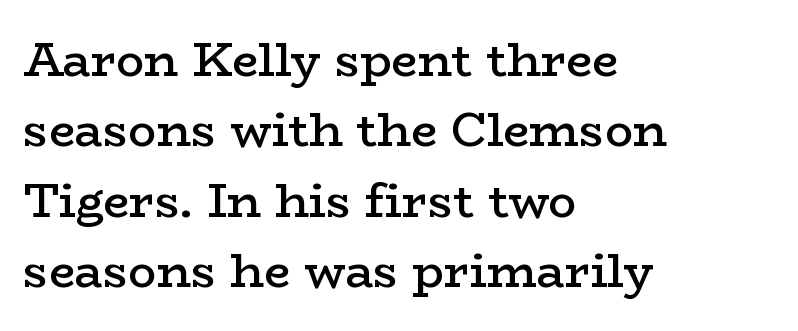
The image shows 47 px semibold, wide serif type, upright; set left-aligned, normal line spacing (1.5x), normal letter spacing, not underlined; low stroke contrast and a medium x-height.
